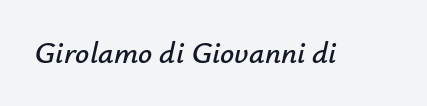
The image shows 31 px text type, italic (leaning right); set normal letter spacing, not underlined; low stroke contrast and a small x-height.
